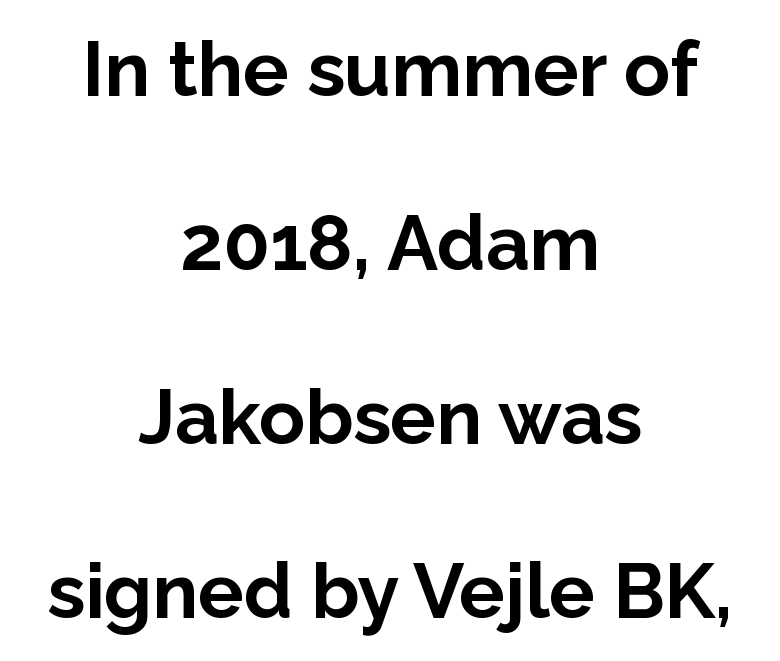
It's the straight-up-and-down kind of type. Summary of vertical rhythm: relaxed, with wide interline spacing. This sample is center-justified, so both line endings float freely. Has an underline been added? It has not. The characters look thick and weighty, a clear bold. Tracking value appears to be zero — textbook default spacing.
